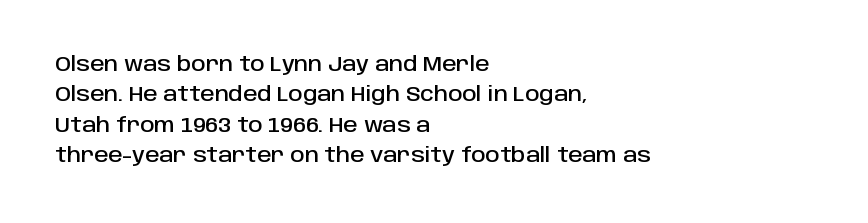
The image shows 20 px text type, upright; set left-aligned, normal line spacing (1.52x), normal letter spacing, not underlined.
